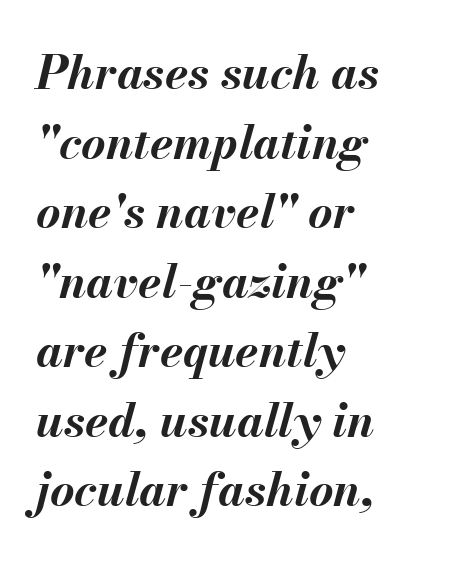
Q: Is the text bold? A: Yes.
Q: Is the text italic (slanted)? A: Yes, it leans right by about 13 degrees.
Q: Is the text underlined? A: No.
Q: How is the paragraph aligned? A: Left-aligned.
Q: Is the spacing between letters normal or unusually wide? A: Normal.
Q: Is the spacing between lines tight, normal or loose? A: Normal.
Q: Width (condensed, normal, or wide)? A: Normal.
Q: Stroke contrast? A: Medium.
Q: x-height? A: Small.
Q: Monospaced? A: No.
